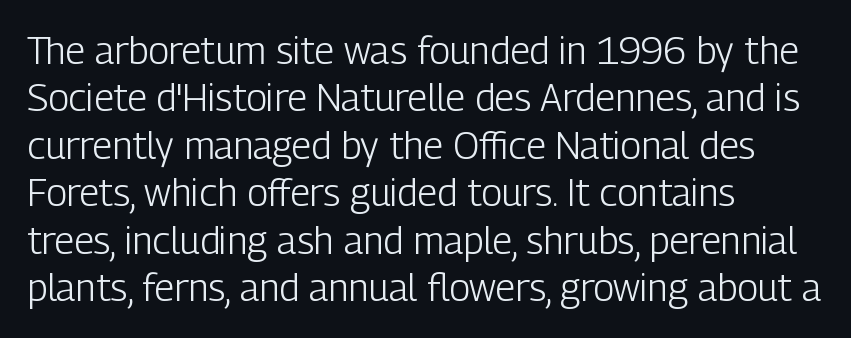
Letters have the restrained weight of plain body copy at most. Rows of type keep a routine distance in the vertical direction. Each word holds together tightly as a unit, with standard inter-letter gaps. This rendering features lettering with no underline. The text block is weighted toward the left margin, trailing off unevenly rightward. The typography opts for an upright posture over an oblique one.
